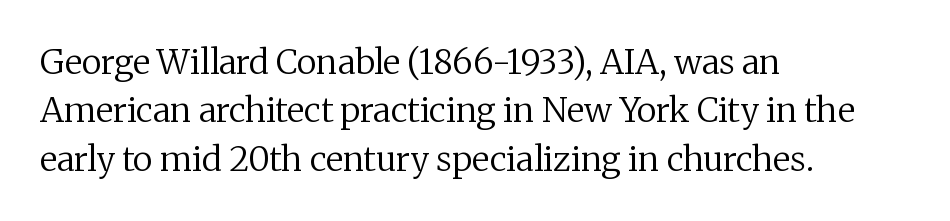
These lines are rendered in a variable-pitch font. What stands out about the letter spacing? Nothing — it is the standard amount. The face looks like a standard text weight, possibly lighter. Whoever set this chose a conventional vertical rhythm.
